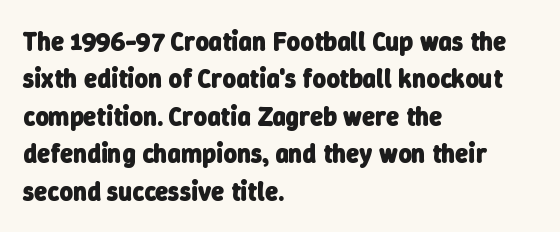
The image shows 26 px bold type; set left-aligned, normal line spacing (1.44x), normal letter spacing, not underlined.
